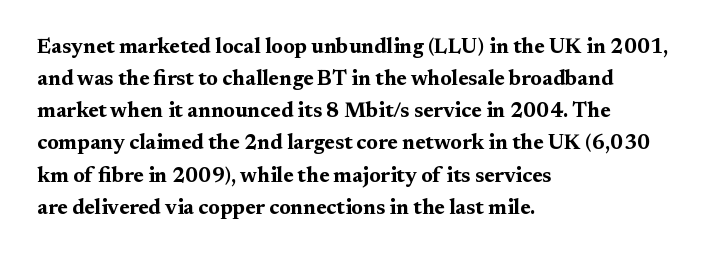
{"italic": "no", "bold": "yes", "underline": "no", "align": "left", "line_spacing": "normal", "line_spacing_ratio": 1.53, "letter_spacing": "normal", "letter_spacing_em": 0.0, "glyph_px": 21}
